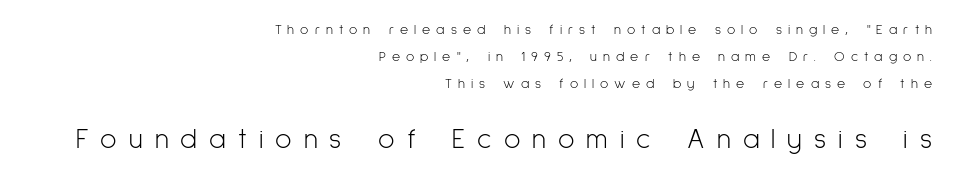
The image shows 28 px light, condensed sans-serif type, upright; set right-aligned, loose line spacing (1.92x), unusually wide letter spacing (+0.43 em), not underlined; the second (bottom) block is 2.0x larger; low stroke contrast and a medium x-height.
